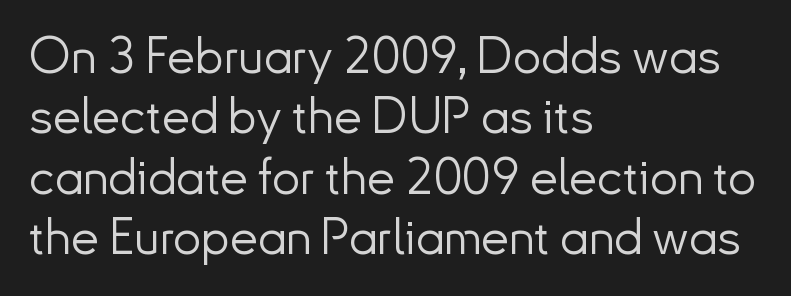
The image shows 50 px light sans-serif type, upright; set left-aligned, line spacing 1.21x, normal letter spacing, not underlined; low stroke contrast and a small x-height.
